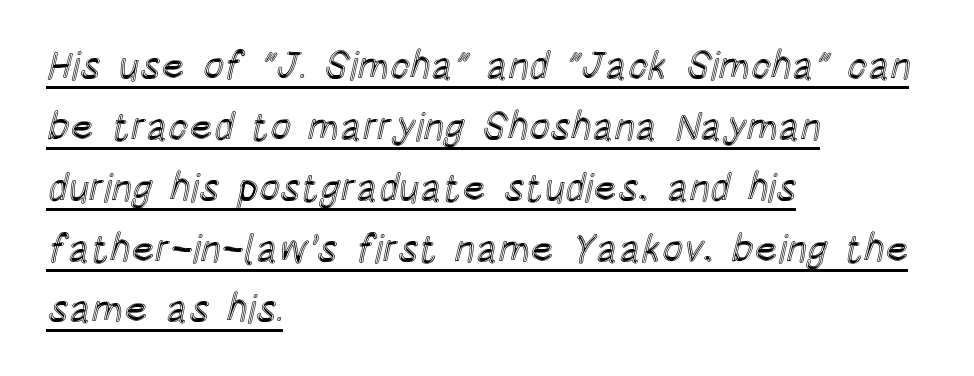
The paragraph has a hard left edge and a soft right edge. These lines are rendered in a variable-pitch font. In terms of letterspacing, this is plain default setting. Is there an underline? Yes — a line sits under the letters.
